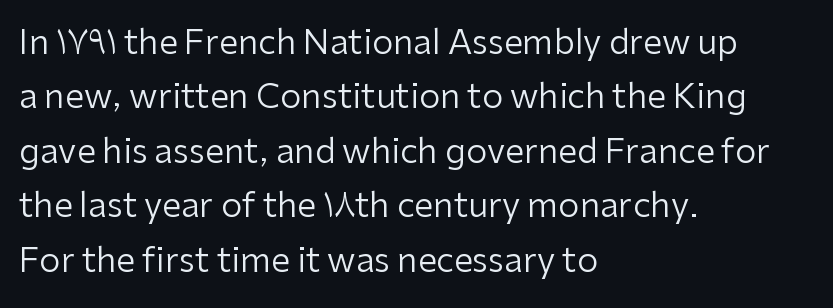
The image shows 34 px regular-weight sans-serif type, upright; set left-aligned, normal line spacing (1.6x), normal letter spacing, not underlined; low stroke contrast and a medium x-height.
